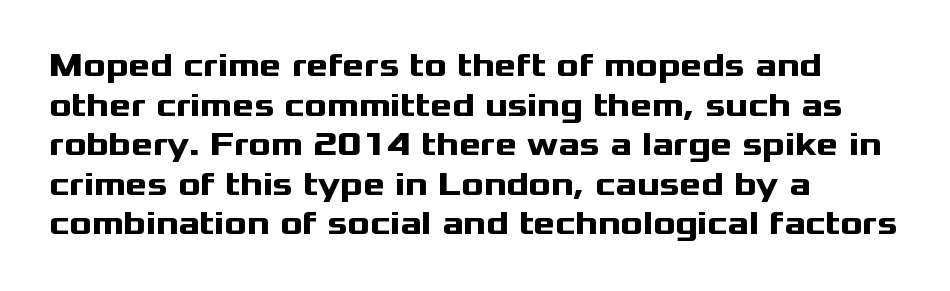
{"serif": "no", "italic": "no", "bold": "yes", "weight": "heavy", "width": "wide", "stroke_contrast": "medium", "x_height": "medium", "monospaced": "no", "underline": "no", "align": "left", "line_spacing_ratio": 1.2, "letter_spacing": "normal", "letter_spacing_em": 0.0, "glyph_px": 33}
